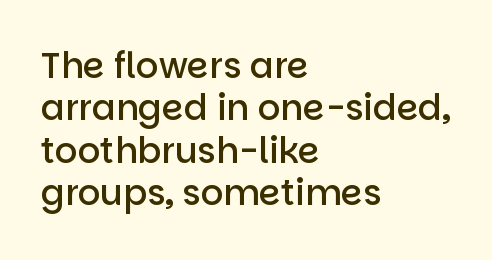
The image shows 35 px semibold sans-serif type, upright; set left-aligned, line spacing 1.21x, normal letter spacing, not underlined; low stroke contrast and a large x-height.
